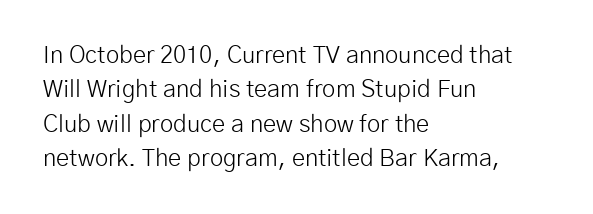
Q: Is the text bold? A: No.
Q: Is the text italic (slanted)? A: No, it is upright.
Q: Is the text underlined? A: No.
Q: How is the paragraph aligned? A: Left-aligned.
Q: Is the spacing between letters normal or unusually wide? A: Normal.
Q: Is the spacing between lines tight, normal or loose? A: Normal.
